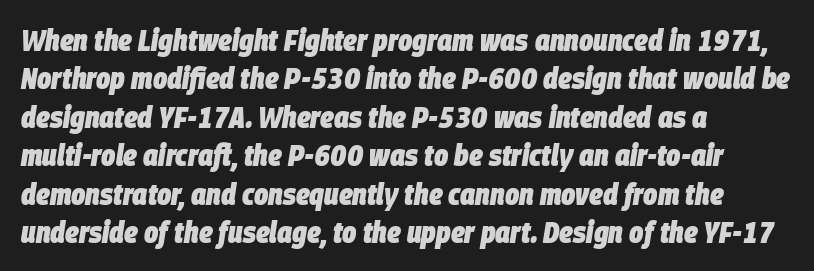
{"italic": "yes", "lean": "right", "slant_degrees": 9, "bold": "yes", "weight": "heavy", "width": "condensed", "stroke_contrast": "low", "x_height": "large", "monospaced": "no", "underline": "no", "align": "left", "line_spacing": "normal", "line_spacing_ratio": 1.28, "letter_spacing": "normal", "letter_spacing_em": 0.0, "glyph_px": 30}
